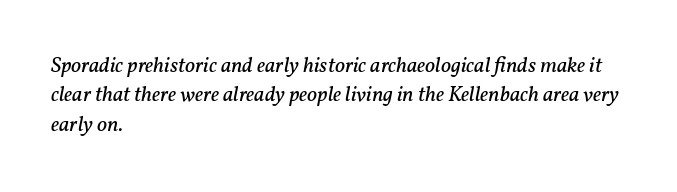
The image shows 22 px text type, italic (leaning right); set left-aligned, normal line spacing (1.34x), normal letter spacing, not underlined.
